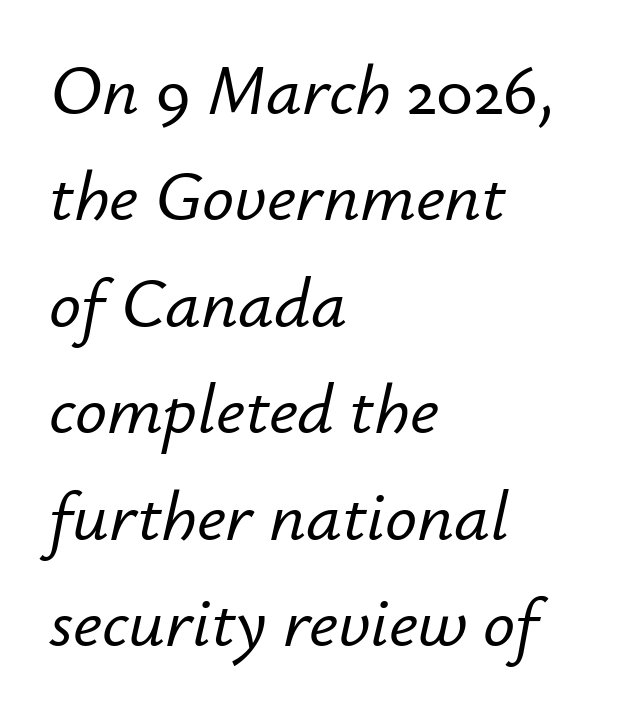
The image shows 71 px text type, italic (leaning right); set left-aligned, normal line spacing (1.5x), normal letter spacing, not underlined; low stroke contrast and a small x-height.
